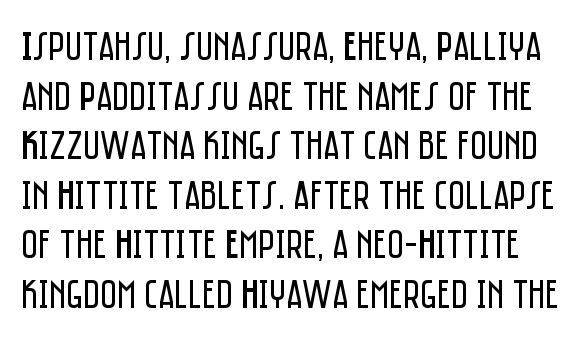
The image shows 41 px regular-weight, condensed sans-serif type, upright; set line spacing 1.21x, normal letter spacing, not underlined; low stroke contrast and a large x-height.
